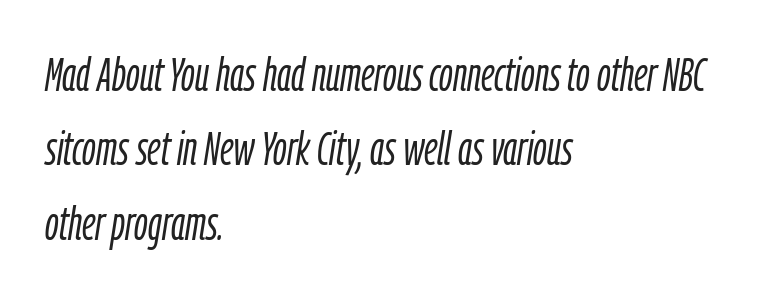
Q: Is the text bold? A: No.
Q: Is the text italic (slanted)? A: Yes, it leans right by about 9 degrees.
Q: Is the text underlined? A: No.
Q: How is the paragraph aligned? A: Left-aligned.
Q: Is the spacing between letters normal or unusually wide? A: Normal.
Q: Is the spacing between lines tight, normal or loose? A: Normal.
Q: Width (condensed, normal, or wide)? A: Condensed.
Q: Stroke contrast? A: Low.
Q: x-height? A: Medium.
Q: Monospaced? A: No.
